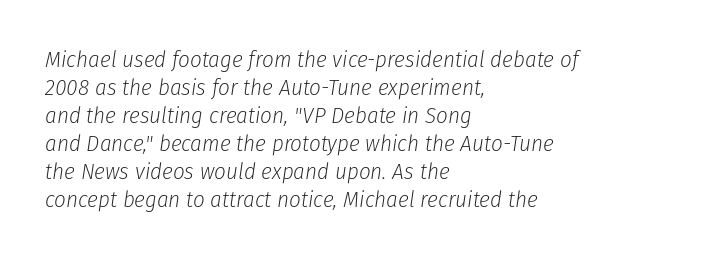
Q: Is the text bold? A: No.
Q: Is the text italic (slanted)? A: Yes, it leans right by about 8 degrees.
Q: Is the text underlined? A: No.
Q: How is the paragraph aligned? A: Left-aligned.
Q: Is the spacing between letters normal or unusually wide? A: Normal.
